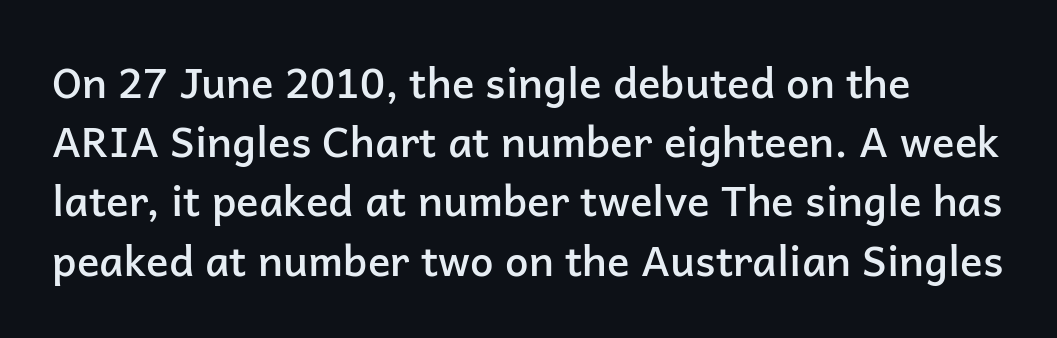
Q: Is the text bold? A: Semi-bold.
Q: Is the text italic (slanted)? A: No, it is upright.
Q: Is the typeface a serif or a sans-serif typeface? A: Sans-serif.
Q: Is the text underlined? A: No.
Q: Is the spacing between letters normal or unusually wide? A: Normal.
Q: Is the spacing between lines tight, normal or loose? A: Normal.
Q: Width (condensed, normal, or wide)? A: Normal.
Q: Stroke contrast? A: Low.
Q: x-height? A: Medium.
Q: Monospaced? A: No.
